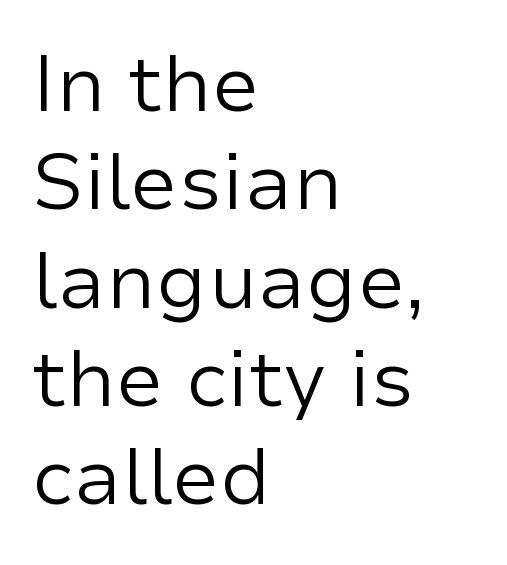
Q: Is the text bold? A: No.
Q: Is the text italic (slanted)? A: No, it is upright.
Q: Is the typeface a serif or a sans-serif typeface? A: Sans-serif.
Q: Is the text underlined? A: No.
Q: How is the paragraph aligned? A: Left-aligned.
Q: Is the spacing between letters normal or unusually wide? A: Normal.
Q: Is the spacing between lines tight, normal or loose? A: Normal.
Q: Width (condensed, normal, or wide)? A: Normal.
Q: Stroke contrast? A: Low.
Q: x-height? A: Medium.
Q: Monospaced? A: No.
